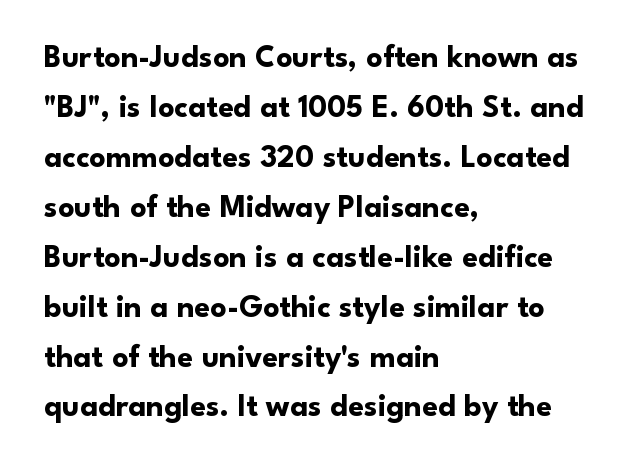
{"serif": "no", "italic": "no", "bold": "yes", "weight": "bold", "width": "normal", "stroke_contrast": "low", "x_height": "small", "monospaced": "no", "underline": "no", "align": "left", "line_spacing": "normal", "line_spacing_ratio": 1.56, "letter_spacing": "normal", "letter_spacing_em": 0.0, "glyph_px": 32}
